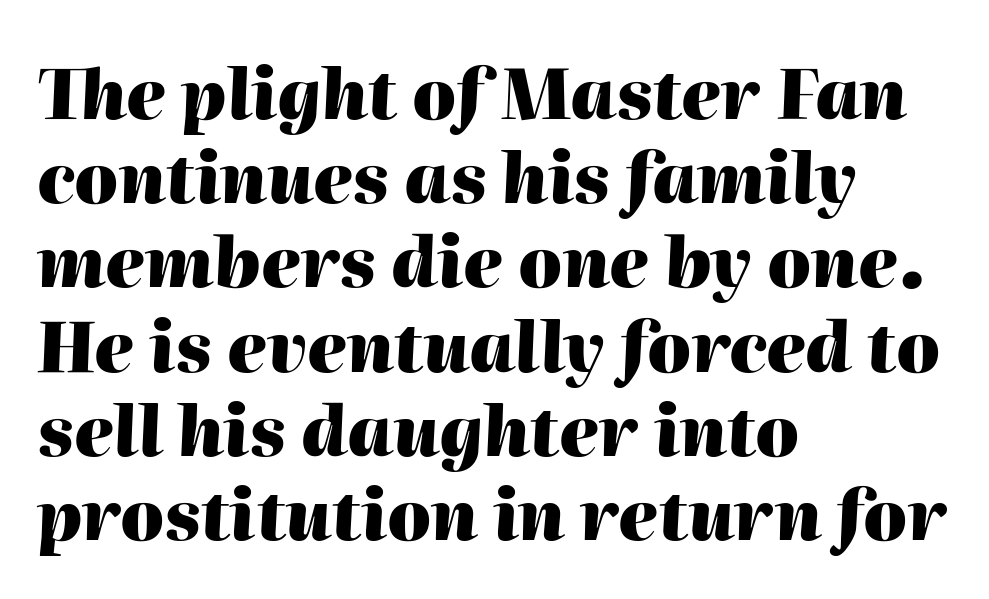
{"italic": "yes", "lean": "right", "slant_degrees": 2, "bold": "yes", "weight": "heavy", "width": "normal", "stroke_contrast": "high", "x_height": "medium", "monospaced": "no", "underline": "no", "align": "left", "line_spacing_ratio": 1.22, "letter_spacing": "normal", "letter_spacing_em": 0.0, "glyph_px": 69}
